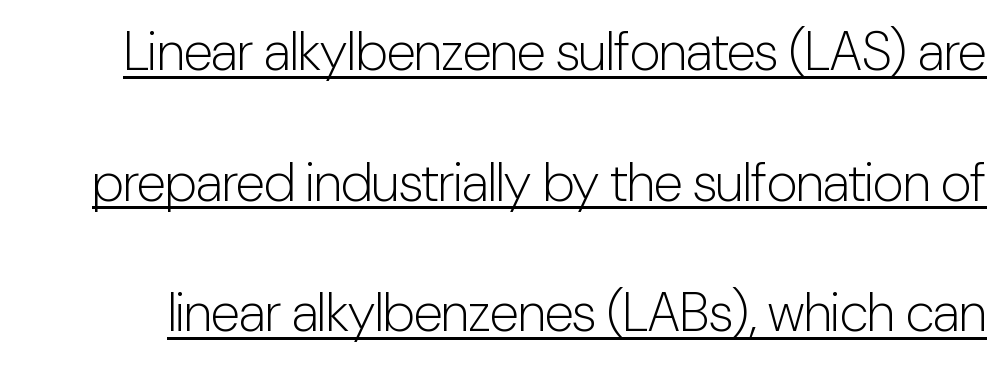
Q: Is the text bold? A: No.
Q: Is the text italic (slanted)? A: No, it is upright.
Q: Is the typeface a serif or a sans-serif typeface? A: Sans-serif.
Q: Is the text underlined? A: Yes.
Q: Is the spacing between letters normal or unusually wide? A: Normal.
Q: Is the spacing between lines tight, normal or loose? A: Loose.
Q: Width (condensed, normal, or wide)? A: Condensed.
Q: Stroke contrast? A: Low.
Q: x-height? A: Medium.
Q: Monospaced? A: No.
